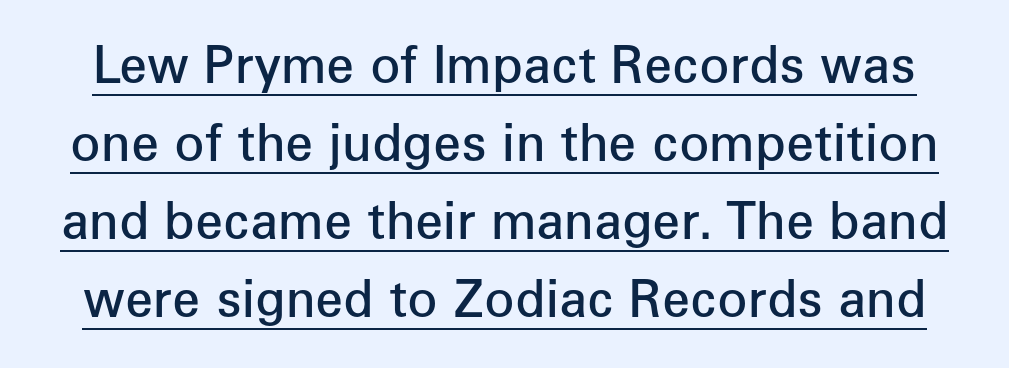
The image shows 50 px semibold sans-serif type, upright; set normal line spacing (1.56x), normal letter spacing, underlined; low stroke contrast and a medium x-height.
